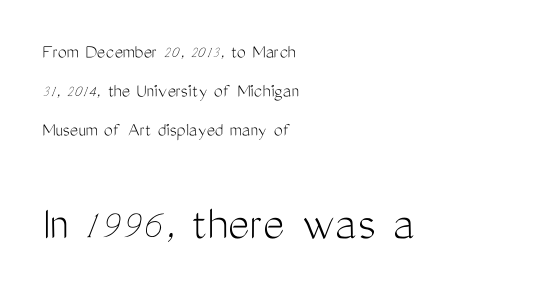
Looks like regular typesetting: each glyph gets only the width it needs. Is there any slant? The stems are plumb. All the whitespace from short lines collects on the right. A bare baseline throughout the passage.
